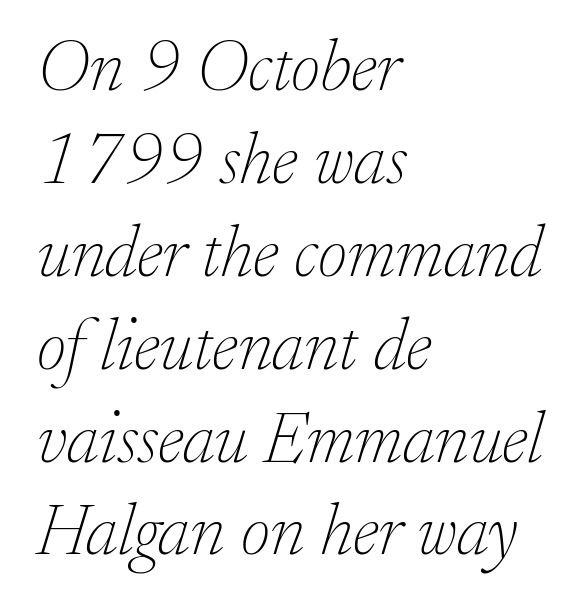
{"serif": "yes", "italic": "yes", "lean": "right", "slant_degrees": 17, "bold": "no", "weight": "thin", "width": "normal", "stroke_contrast": "low", "x_height": "small", "monospaced": "no", "underline": "no", "align": "left", "line_spacing": "normal", "line_spacing_ratio": 1.29, "letter_spacing": "normal", "letter_spacing_em": 0.0, "glyph_px": 72}
